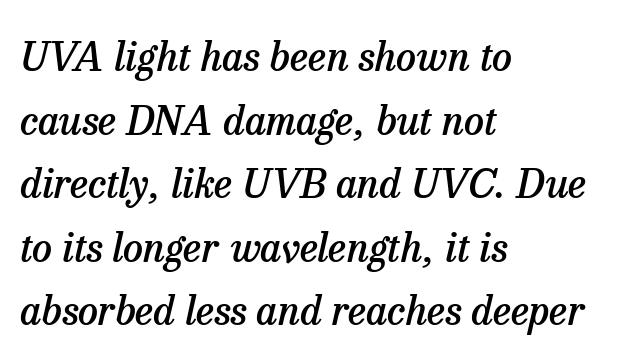
Q: Is the text bold? A: Semi-bold.
Q: Is the text italic (slanted)? A: Yes, it leans right by about 13 degrees.
Q: Is the typeface a serif or a sans-serif typeface? A: Serif.
Q: Is the text underlined? A: No.
Q: How is the paragraph aligned? A: Left-aligned.
Q: Is the spacing between letters normal or unusually wide? A: Normal.
Q: Is the spacing between lines tight, normal or loose? A: Normal.
Q: Width (condensed, normal, or wide)? A: Normal.
Q: Stroke contrast? A: Low.
Q: x-height? A: Medium.
Q: Monospaced? A: No.
